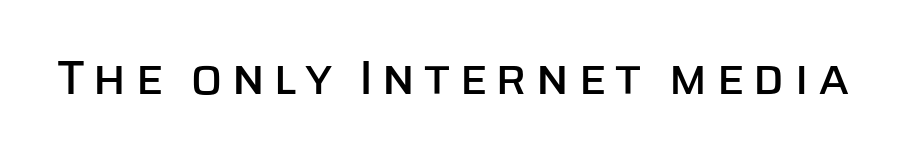
Q: Is the text italic (slanted)? A: No, it is upright.
Q: Is the typeface a serif or a sans-serif typeface? A: Sans-serif.
Q: Is the text underlined? A: No.
Q: Width (condensed, normal, or wide)? A: Normal.
Q: Stroke contrast? A: Low.
Q: x-height? A: Large.
Q: Monospaced? A: No.
